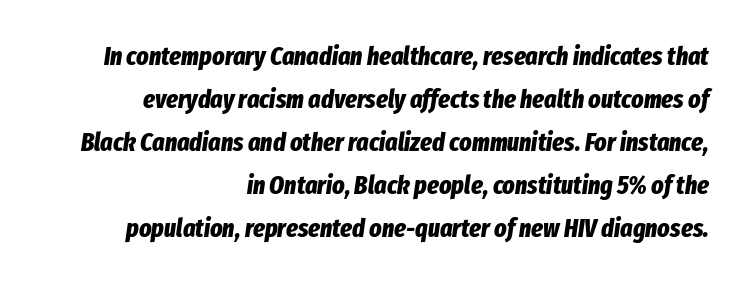
Teacher's note: observe the even right margin — that is flush-right alignment. On the weight axis this lands at bold, roughly 700. Inter-character spacing is left at the font's built-in metrics. Whoever set this chose a conventional vertical rhythm. The words here are not underlined.
